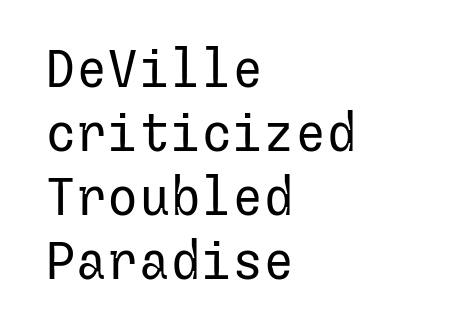
The image shows 52 px regular-weight sans-serif type, upright; set left-aligned, line spacing 1.23x, normal letter spacing, not underlined; low stroke contrast and a medium x-height.
